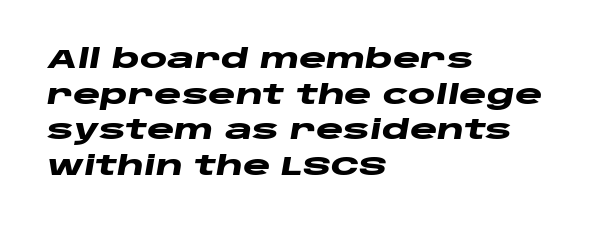
Typeset ragged right — the left edge is the straight one. Designer's note — italics engaged. Every letter is thick-stroked: bold, no question. The gaps between neighbouring characters are ordinary and unremarkable.
